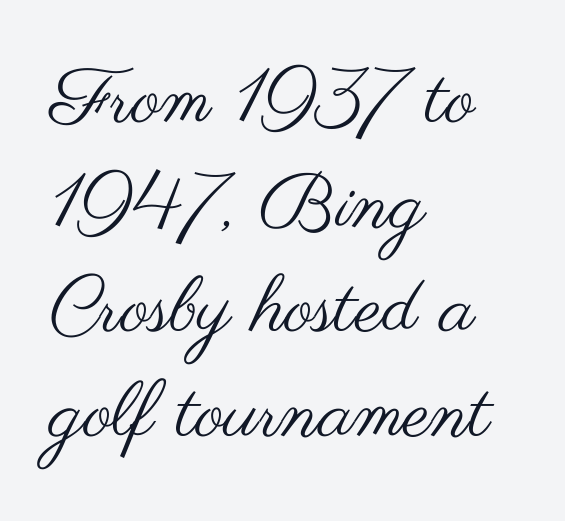
The image shows 77 px regular-weight, wide sans-serif type; set left-aligned, normal line spacing (1.36x), normal letter spacing, not underlined; medium stroke contrast and a small x-height.
